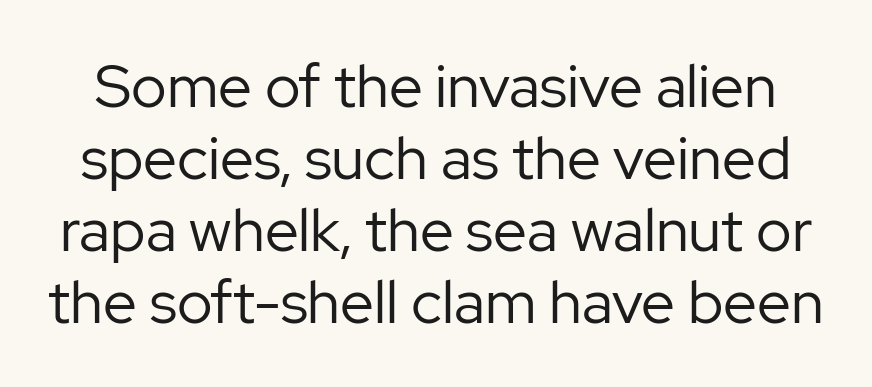
The image shows 60 px regular-weight sans-serif type, upright; set line spacing 1.2x, normal letter spacing, not underlined; low stroke contrast and a medium x-height.
